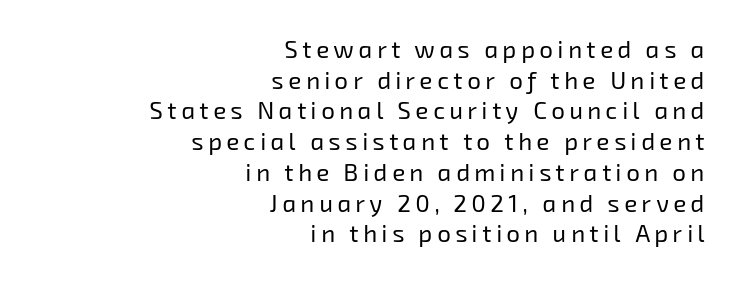
Q: Is the text bold? A: No.
Q: Is the text underlined? A: No.
Q: How is the paragraph aligned? A: Right-aligned.
Q: Is the spacing between lines tight, normal or loose? A: Normal.
